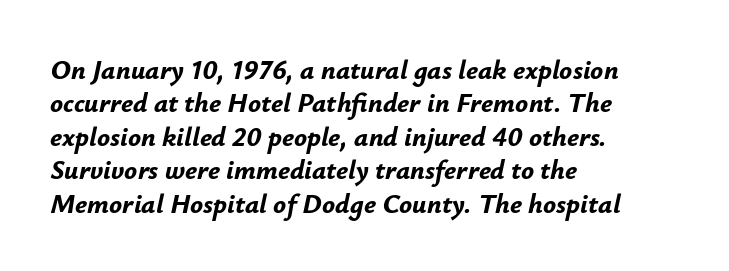
{"italic": "yes", "lean": "right", "slant_degrees": 12, "bold": "yes", "underline": "no", "align": "left", "line_spacing_ratio": 1.24, "letter_spacing": "normal", "letter_spacing_em": 0.0, "glyph_px": 27}
